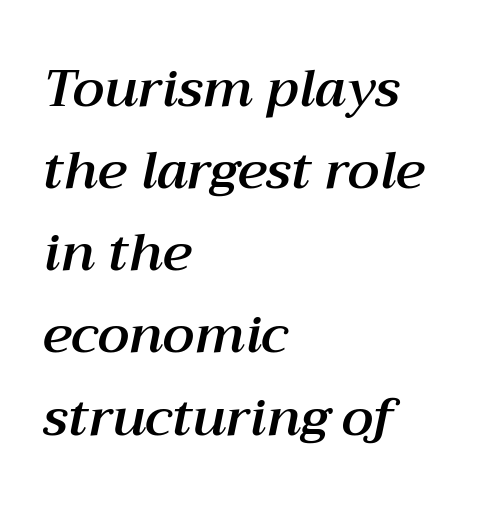
{"italic": "yes", "lean": "right", "slant_degrees": 12, "width": "normal", "stroke_contrast": "medium", "x_height": "medium", "monospaced": "no", "underline": "no", "align": "left", "line_spacing": "normal", "line_spacing_ratio": 1.58, "letter_spacing": "normal", "letter_spacing_em": 0.0, "glyph_px": 52}
